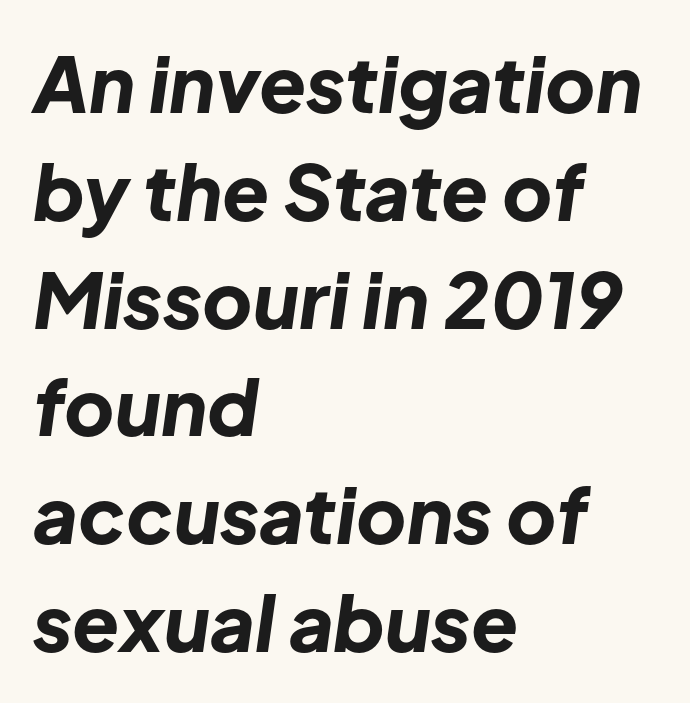
{"italic": "yes", "lean": "right", "slant_degrees": 8, "bold": "yes", "weight": "bold", "width": "normal", "stroke_contrast": "low", "x_height": "medium", "monospaced": "no", "underline": "no", "align": "left", "line_spacing": "normal", "line_spacing_ratio": 1.4, "letter_spacing": "normal", "letter_spacing_em": 0.0, "glyph_px": 77}
